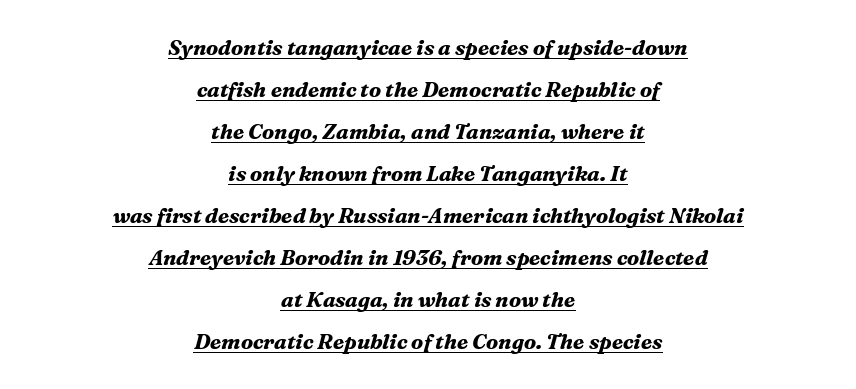
Q: Is the text bold? A: Yes.
Q: Is the text italic (slanted)? A: Yes, it leans right by about 16 degrees.
Q: Is the text underlined? A: Yes.
Q: How is the paragraph aligned? A: Centered.
Q: Is the spacing between letters normal or unusually wide? A: Normal.
Q: Is the spacing between lines tight, normal or loose? A: Loose.
